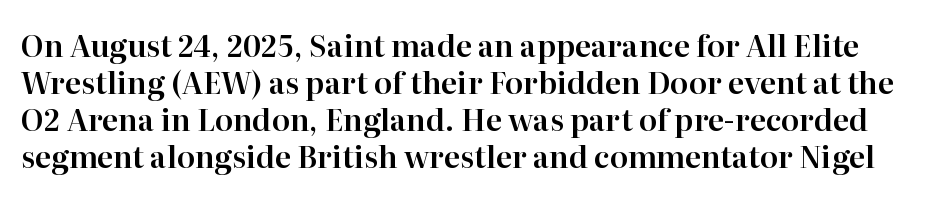
The letters carry serifs — small finishing strokes at the ends of their stems. Between one letter and the next there's only the usual sliver of space. You could not count columns in this text — the font is proportionally spaced. Is there any slant? The stems are plumb. Words float on clear page, feet unadorned.
